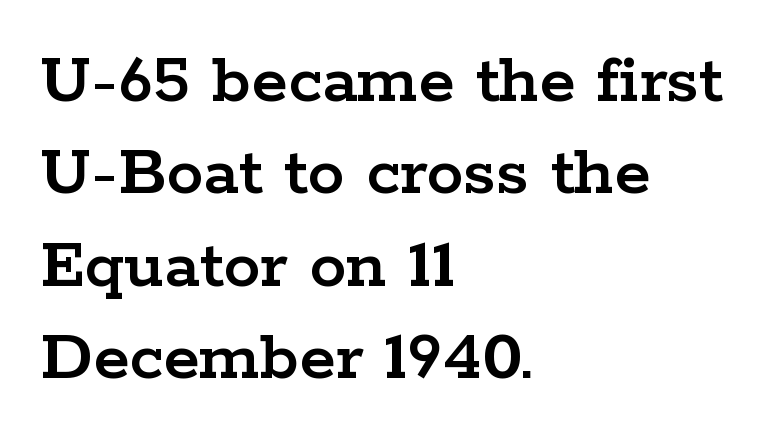
The image shows 74 px wide serif type, upright; set left-aligned, normal line spacing (1.25x), normal letter spacing, not underlined; low stroke contrast and a medium x-height.
